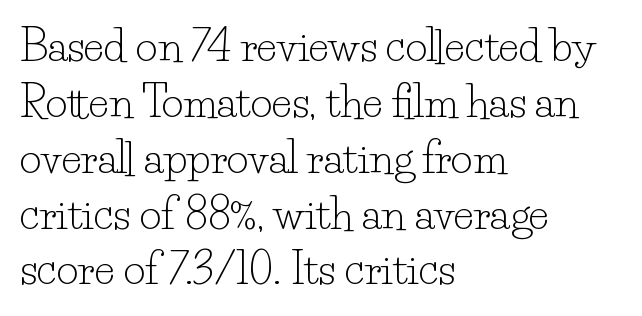
Each letter keeps its own natural width here, so spacing adapts to shape. Between one letter and the next there's only the usual sliver of space. Vertical strokes here are truly vertical. Old-style or modern, the face here clearly has serifs. Layout note: lines flush left. Compared with typical paragraphs, the rows here are spaced about the same.
